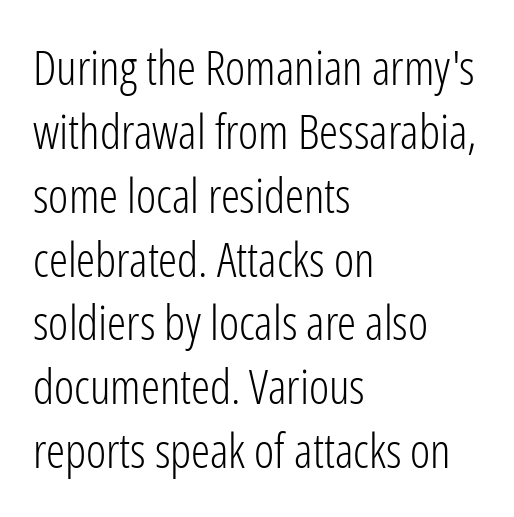
Rows of type keep a routine distance in the vertical direction. These lines are rendered in a variable-pitch font. Look at the tracking — it's just the regular setting, nothing added. Unlike italic type, these characters show no tilt at all. Descenders are the only things crossing below the line.
